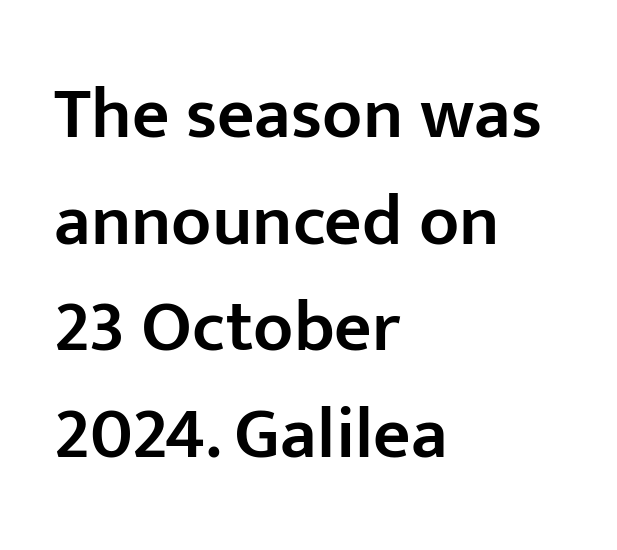
{"serif": "no", "italic": "no", "bold": "semi", "weight": "semibold", "width": "normal", "stroke_contrast": "low", "x_height": "medium", "monospaced": "no", "underline": "no", "align": "left", "line_spacing": "normal", "line_spacing_ratio": 1.46, "letter_spacing": "normal", "letter_spacing_em": 0.0, "glyph_px": 73}
